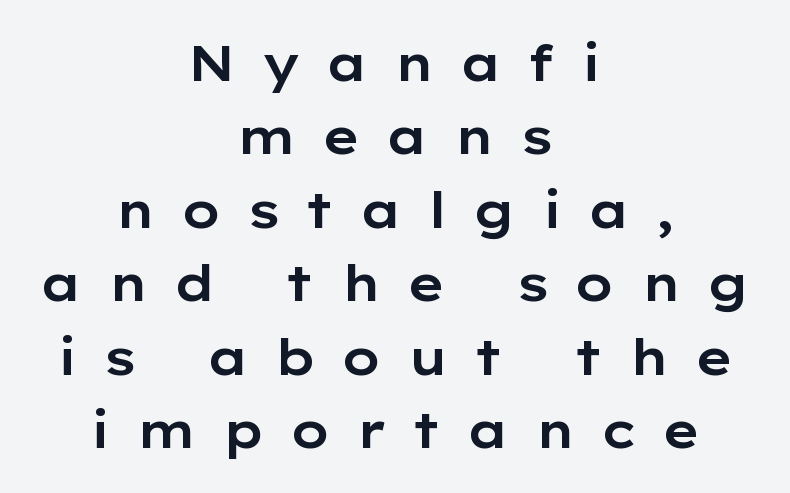
The image shows 50 px wide sans-serif type, upright; set centered, normal line spacing (1.47x), unusually wide letter spacing (+0.49 em), not underlined; low stroke contrast and a medium x-height.
